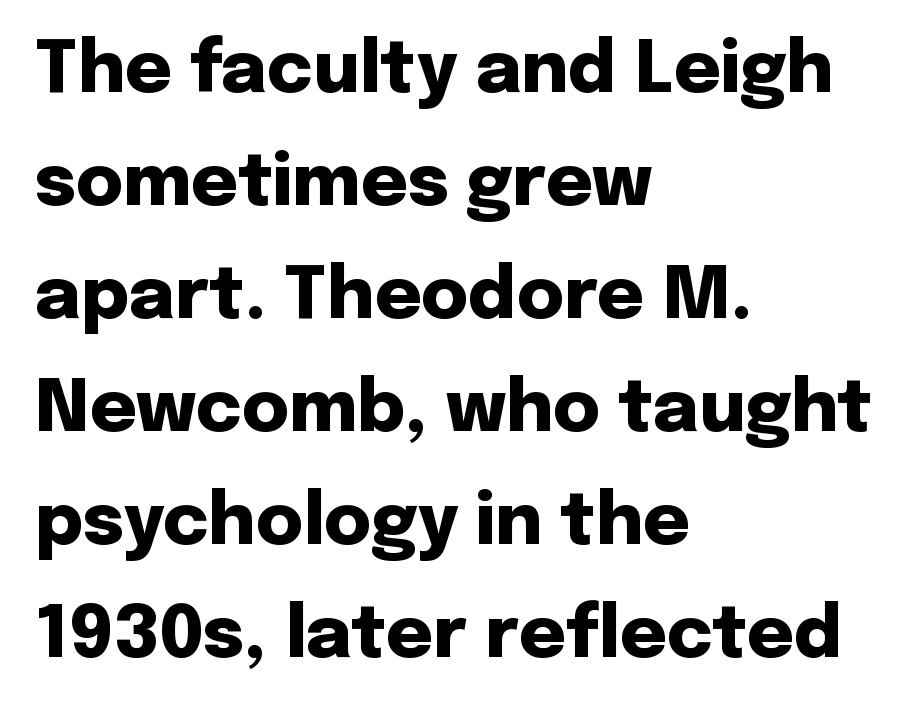
Q: Is the text bold? A: Yes.
Q: Is the text italic (slanted)? A: No, it is upright.
Q: Is the typeface a serif or a sans-serif typeface? A: Sans-serif.
Q: Is the text underlined? A: No.
Q: How is the paragraph aligned? A: Left-aligned.
Q: Is the spacing between letters normal or unusually wide? A: Normal.
Q: Is the spacing between lines tight, normal or loose? A: Normal.
Q: Width (condensed, normal, or wide)? A: Normal.
Q: Stroke contrast? A: Low.
Q: x-height? A: Medium.
Q: Monospaced? A: No.
